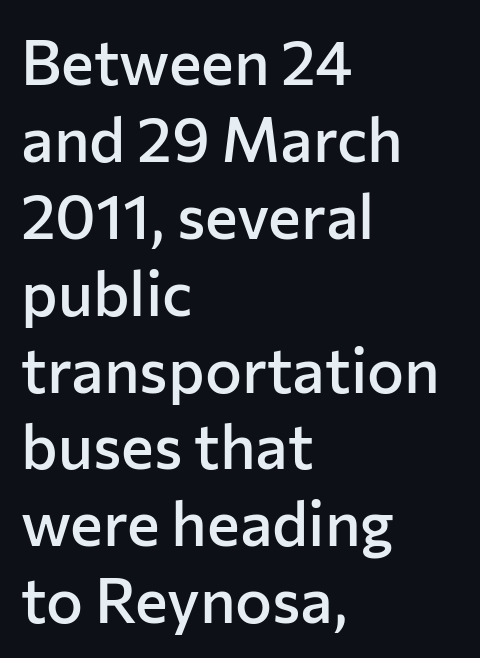
Check under the words: just untouched page. Spacing verdict: proportional, widths tailored to each character. Does the weight exceed regular? Yes, but only to semibold. The face used here is rendered with its standard letterfit.
